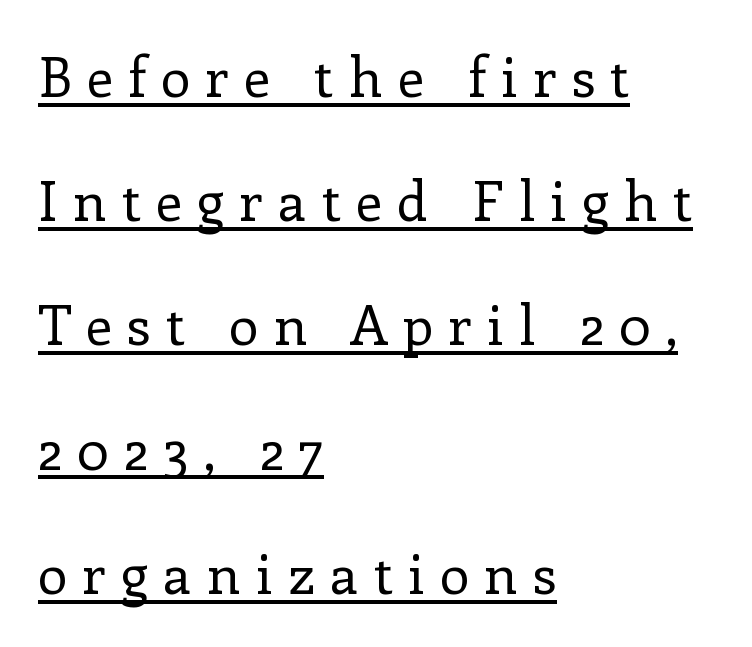
The passage shown is typeset with a serif family. Counters stay open thanks to moderate or lighter strokes. The lettering holds an erect, upright posture throughout. In terms of leading, this rendering errs on the spacious side. Visually the block forms a straight wall on the left and a jagged coastline on the right.
